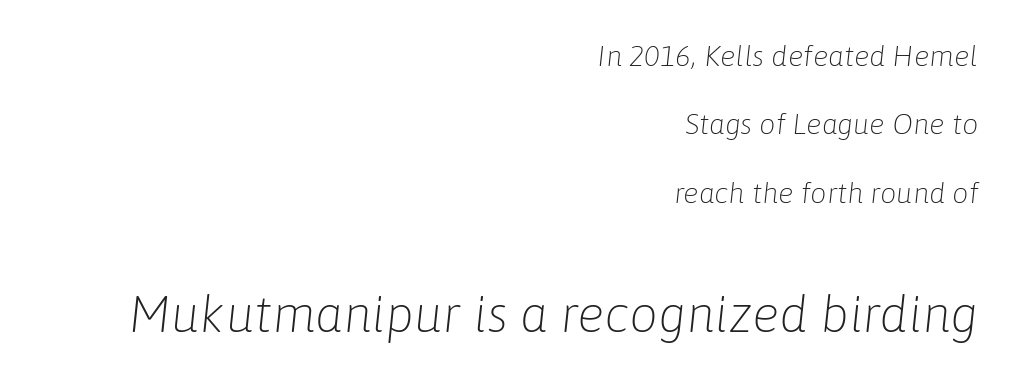
{"italic": "yes", "lean": "right", "slant_degrees": 6, "bold": "no", "weight": "light", "width": "normal", "stroke_contrast": "low", "x_height": "medium", "monospaced": "no", "underline": "no", "align": "right", "line_spacing": "loose", "line_spacing_ratio": 2.36, "letter_spacing": "normal", "letter_spacing_em": 0.0, "larger_block": "second", "size_ratio": 1.76, "glyph_px": 51}
